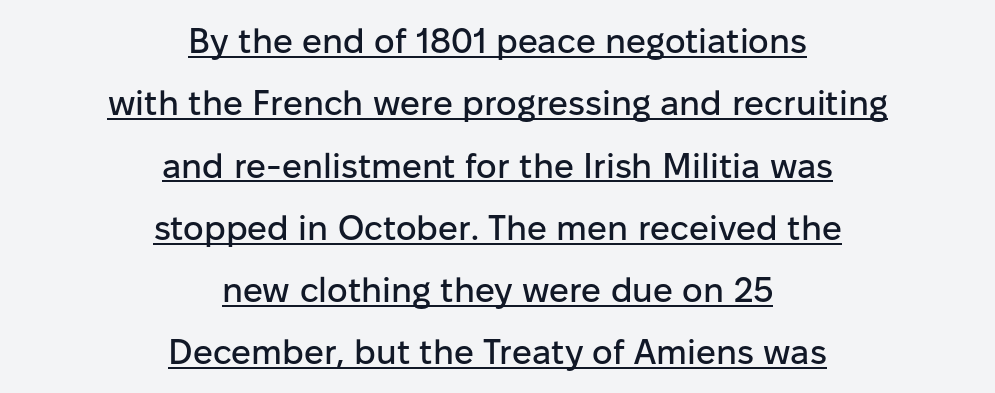
The image shows 35 px sans-serif type, upright; set centered, line spacing 1.78x, normal letter spacing, underlined; low stroke contrast and a medium x-height.
